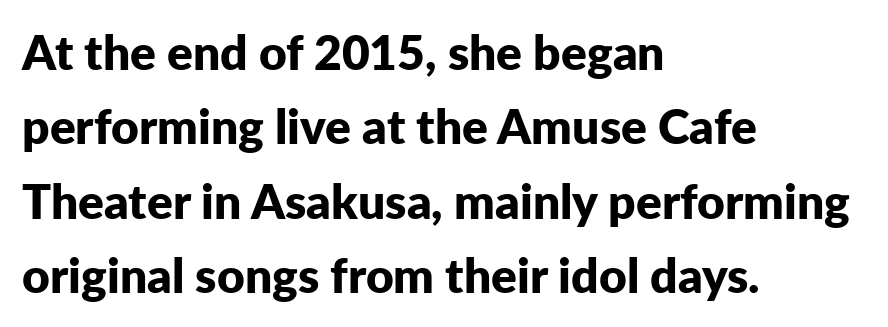
The image shows 48 px bold sans-serif type, upright; set left-aligned, normal line spacing (1.55x), normal letter spacing, not underlined; low stroke contrast and a medium x-height.
